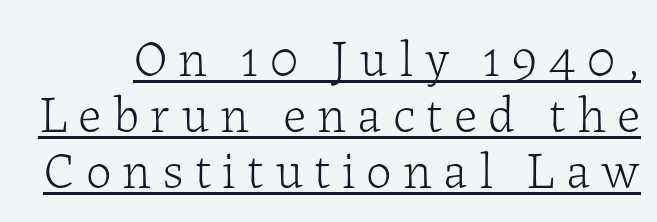
How are the letters spaced? Widely, with obvious added tracking. The rendering uses a small line-height, squeezing the rows. Is this a sans? No — the strokes have serifs. Check the space under the baseline: a stroke is drawn there. Italic: no, the glyphs are upright roman. Think standard paragraph weight, or any step lighter than that.
